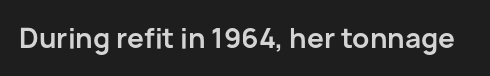
{"italic": "no", "bold": "yes", "underline": "no", "letter_spacing": "normal", "letter_spacing_em": 0.0, "glyph_px": 27}
